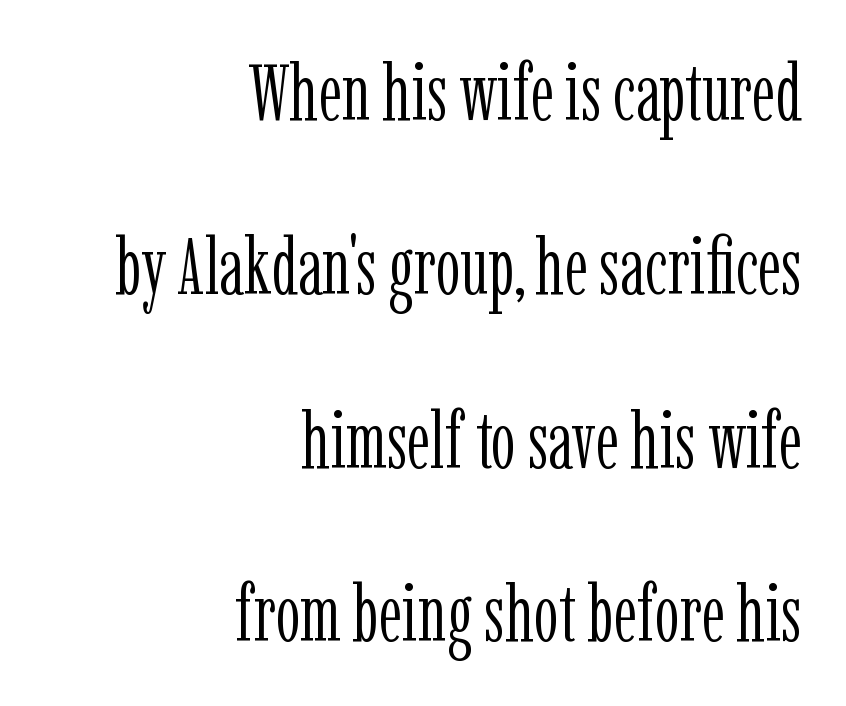
Caption: standard tracking, unaltered. A light-to-regular cut is what we see here. The characters display serif detailing at their extremities. Check under the words: just untouched page.
